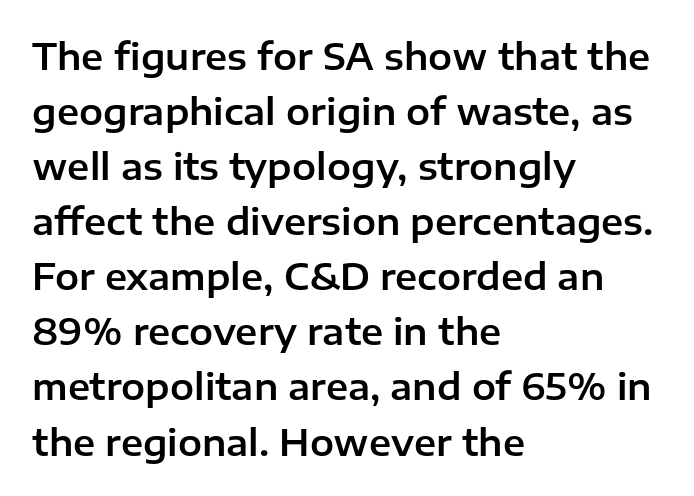
Q: Is the text italic (slanted)? A: No, it is upright.
Q: Is the typeface a serif or a sans-serif typeface? A: Sans-serif.
Q: Is the text underlined? A: No.
Q: How is the paragraph aligned? A: Left-aligned.
Q: Is the spacing between letters normal or unusually wide? A: Normal.
Q: Is the spacing between lines tight, normal or loose? A: Normal.
Q: Width (condensed, normal, or wide)? A: Normal.
Q: Stroke contrast? A: Low.
Q: x-height? A: Medium.
Q: Monospaced? A: No.
